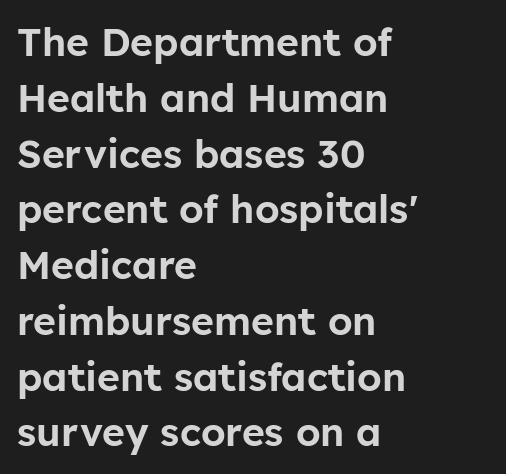
The image shows 39 px sans-serif type, upright; set left-aligned, normal line spacing (1.43x), normal letter spacing, not underlined; low stroke contrast and a medium x-height.
